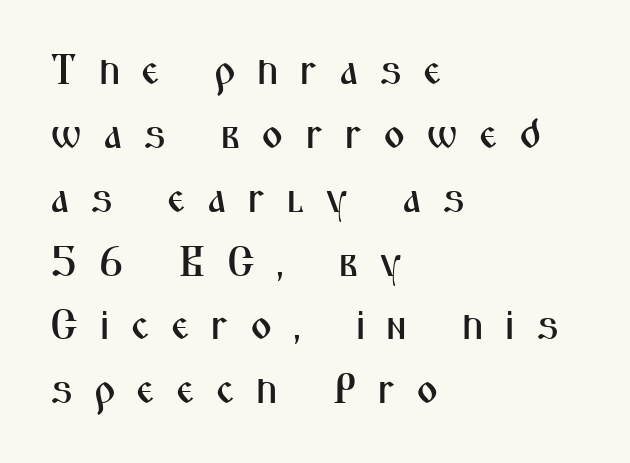
{"serif": "no", "italic": "no", "width": "condensed", "stroke_contrast": "medium", "x_height": "medium", "monospaced": "no", "underline": "no", "align": "left", "line_spacing": "normal", "line_spacing_ratio": 1.52, "letter_spacing": "wide", "letter_spacing_em": 0.49, "glyph_px": 42}
